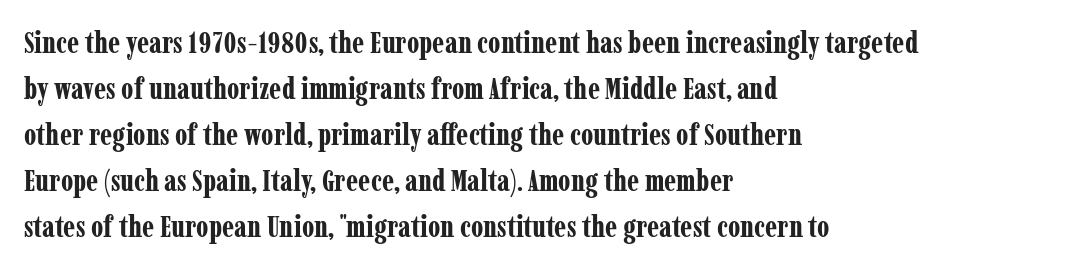
{"serif": "yes", "italic": "no", "bold": "yes", "weight": "bold", "width": "condensed", "stroke_contrast": "low", "x_height": "medium", "monospaced": "no", "underline": "no", "align": "left", "line_spacing": "normal", "line_spacing_ratio": 1.53, "letter_spacing": "normal", "letter_spacing_em": 0.0, "glyph_px": 30}
